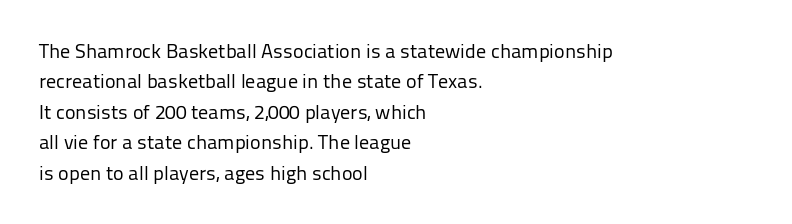
Q: Is the text bold? A: No.
Q: Is the text italic (slanted)? A: No, it is upright.
Q: Is the text underlined? A: No.
Q: How is the paragraph aligned? A: Left-aligned.
Q: Is the spacing between letters normal or unusually wide? A: Normal.
Q: Is the spacing between lines tight, normal or loose? A: Normal.
